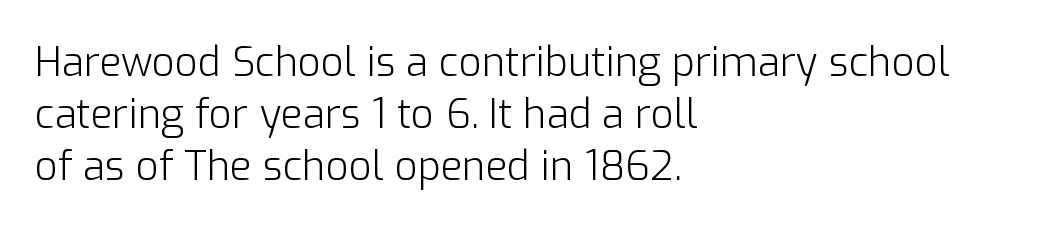
Q: Is the text bold? A: No.
Q: Is the text italic (slanted)? A: No, it is upright.
Q: Is the typeface a serif or a sans-serif typeface? A: Sans-serif.
Q: Is the text underlined? A: No.
Q: How is the paragraph aligned? A: Left-aligned.
Q: Is the spacing between letters normal or unusually wide? A: Normal.
Q: Is the spacing between lines tight, normal or loose? A: Normal.
Q: Width (condensed, normal, or wide)? A: Normal.
Q: Stroke contrast? A: Low.
Q: x-height? A: Medium.
Q: Monospaced? A: No.
